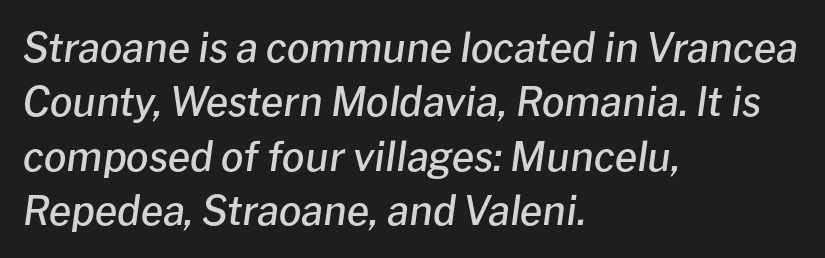
Italic: yes, the glyphs are oblique. The tracking reads as untouched default to a designer's eye. Do the characters align in a grid? No, the font is proportional. Strokes here are thickened, but only to semibold level.
